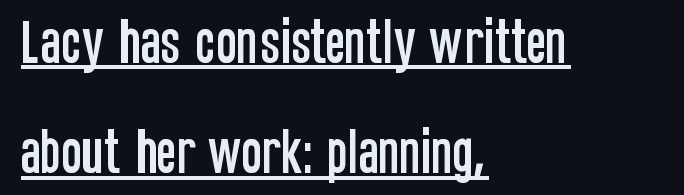
No italicization has been applied; the sample stays upright. If you drew a ruler down the left edge, every line would touch it. Regarding leading, the lines here are spaced well apart. A sans-serif font was chosen for this passage. These lines keep a tight, regular rhythm from letter to letter.
